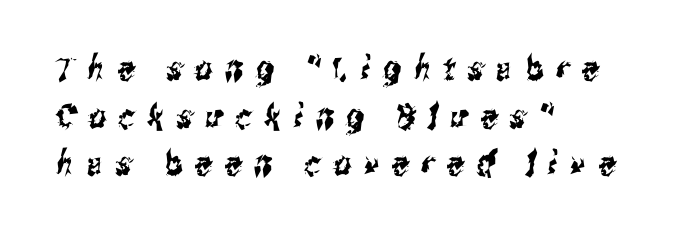
{"serif": "no", "width": "condensed", "stroke_contrast": "medium", "x_height": "medium", "monospaced": "no", "underline": "no", "align": "left", "line_spacing": "normal", "line_spacing_ratio": 1.4, "letter_spacing": "wide", "letter_spacing_em": 0.37, "glyph_px": 34}
